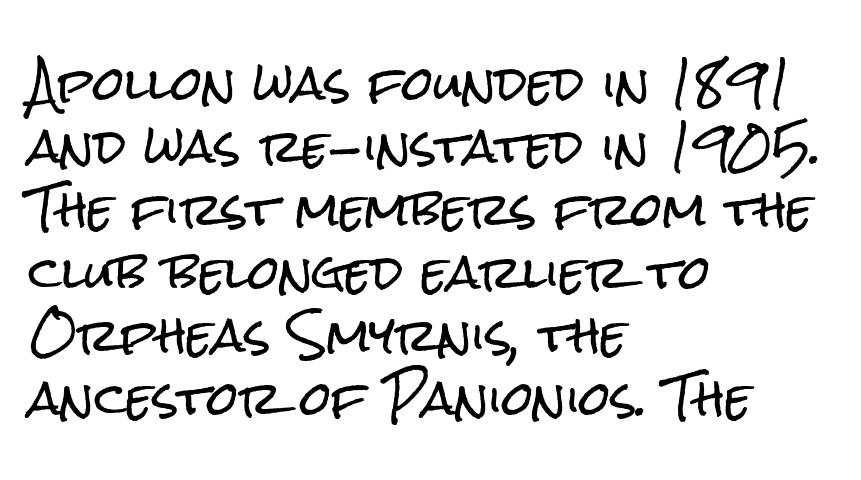
Q: Is the text italic (slanted)? A: No, it is upright.
Q: Is the typeface a serif or a sans-serif typeface? A: Sans-serif.
Q: Is the text underlined? A: No.
Q: How is the paragraph aligned? A: Left-aligned.
Q: Is the spacing between letters normal or unusually wide? A: Normal.
Q: Is the spacing between lines tight, normal or loose? A: Normal.
Q: Width (condensed, normal, or wide)? A: Condensed.
Q: Stroke contrast? A: Low.
Q: x-height? A: Medium.
Q: Monospaced? A: No.
